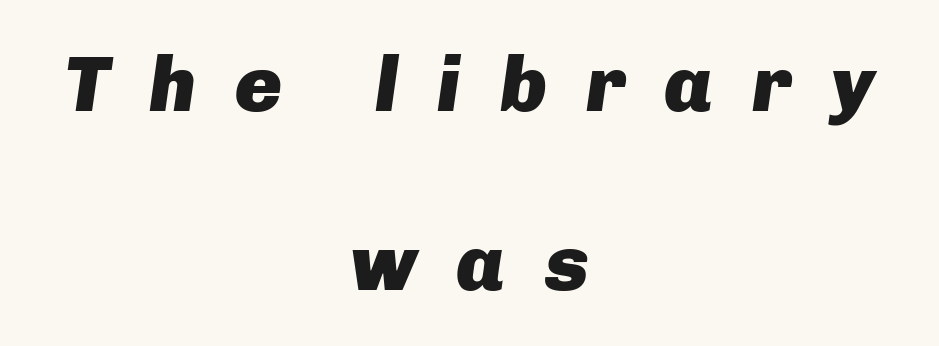
Q: Is the text bold? A: Yes.
Q: Is the text italic (slanted)? A: Yes, it leans right by about 8 degrees.
Q: Is the text underlined? A: No.
Q: How is the paragraph aligned? A: Centered.
Q: Is the spacing between letters normal or unusually wide? A: Unusually wide.
Q: Is the spacing between lines tight, normal or loose? A: Loose.
Q: Width (condensed, normal, or wide)? A: Normal.
Q: Stroke contrast? A: Low.
Q: x-height? A: Medium.
Q: Monospaced? A: No.
